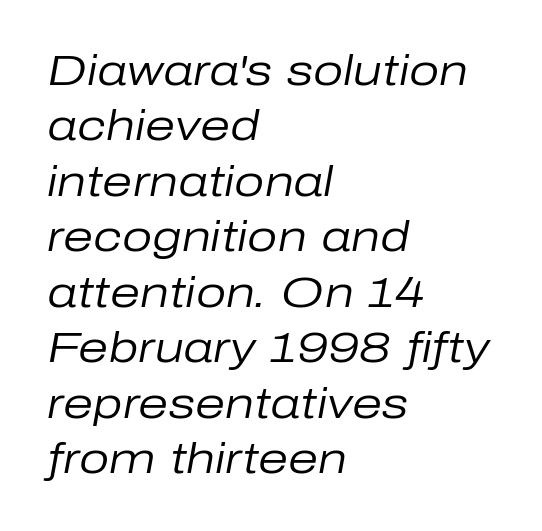
{"italic": "yes", "lean": "right", "slant_degrees": 10, "bold": "no", "weight": "regular", "width": "normal", "stroke_contrast": "low", "x_height": "medium", "monospaced": "no", "underline": "no", "align": "left", "line_spacing": "normal", "line_spacing_ratio": 1.29, "letter_spacing": "normal", "letter_spacing_em": 0.0, "glyph_px": 43}
